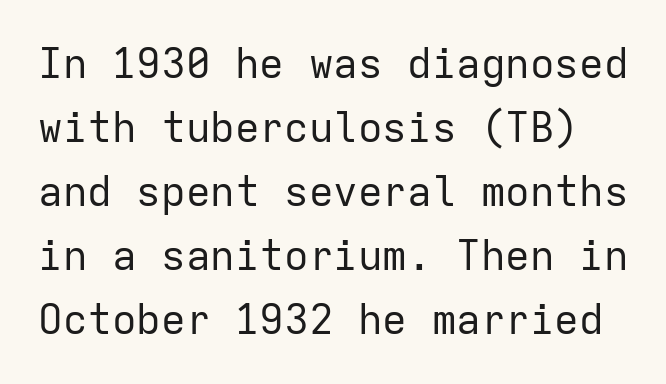
Q: Is the text bold? A: No.
Q: Is the text italic (slanted)? A: No, it is upright.
Q: Is the typeface a serif or a sans-serif typeface? A: Sans-serif.
Q: Is the text underlined? A: No.
Q: Is the spacing between letters normal or unusually wide? A: Normal.
Q: Is the spacing between lines tight, normal or loose? A: Normal.
Q: Width (condensed, normal, or wide)? A: Normal.
Q: Stroke contrast? A: Low.
Q: x-height? A: Medium.
Q: Monospaced? A: Yes.
